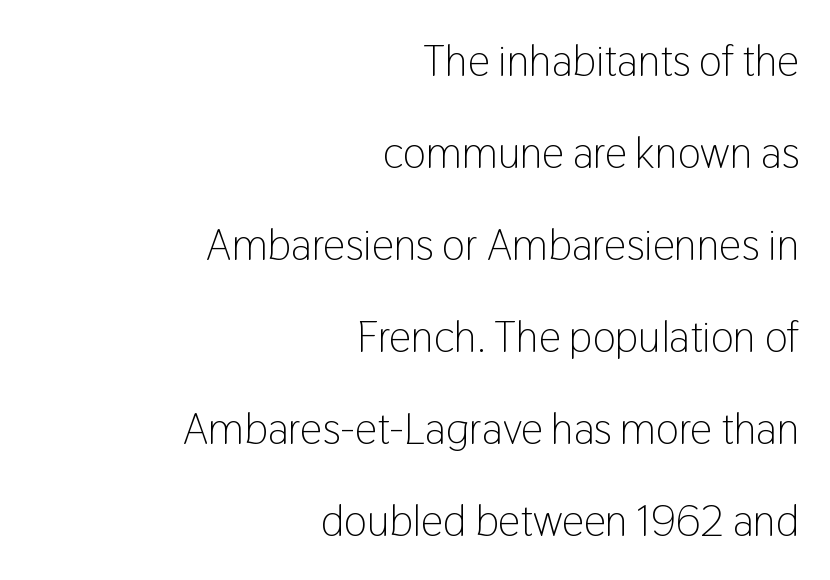
Character widths vary here, with narrow letters taking less room than wide ones. How would I describe the line gaps? Wide and relaxed. This is sans-serif lettering, the kind often seen on screens and signage. Nothing heavy about these letters — not bold at all. The letters stand straight up with perfectly vertical stems.
